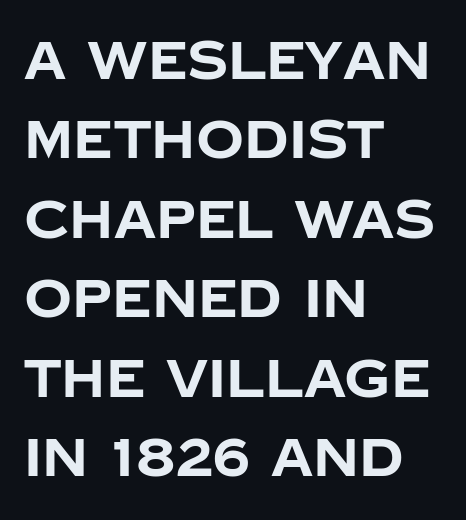
The image shows 53 px bold sans-serif type, upright; set left-aligned, normal line spacing (1.5x), normal letter spacing, not underlined; low stroke contrast and a large x-height.
